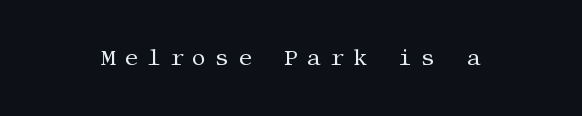
Q: Is the text bold? A: No.
Q: Is the text italic (slanted)? A: No, it is upright.
Q: Is the text underlined? A: No.
Q: Is the spacing between letters normal or unusually wide? A: Unusually wide.
